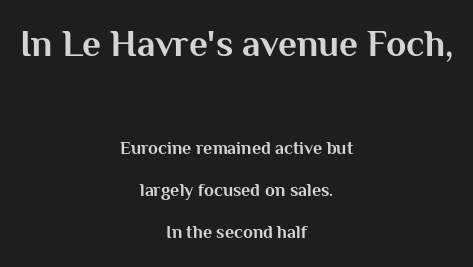
The image shows 37 px bold sans-serif type, upright; set centered, loose line spacing (2.35x), normal letter spacing, not underlined; the first (top) block is 2.06x larger; medium stroke contrast and a medium x-height.
